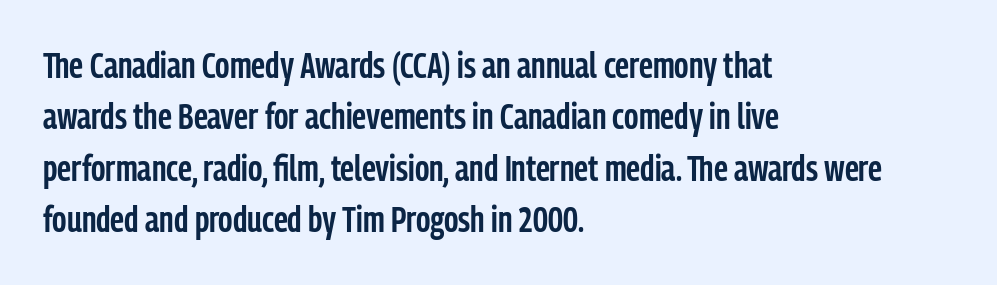
The image shows 36 px semibold, condensed sans-serif type, upright; set left-aligned, normal line spacing (1.43x), normal letter spacing, not underlined; low stroke contrast and a medium x-height.
